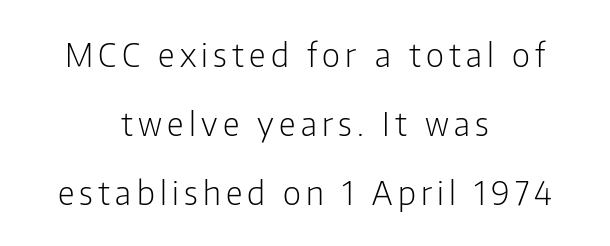
{"serif": "no", "italic": "no", "bold": "no", "weight": "light", "width": "condensed", "stroke_contrast": "low", "x_height": "medium", "monospaced": "no", "underline": "no", "align": "center", "line_spacing": "loose", "line_spacing_ratio": 2.09, "glyph_px": 33}
